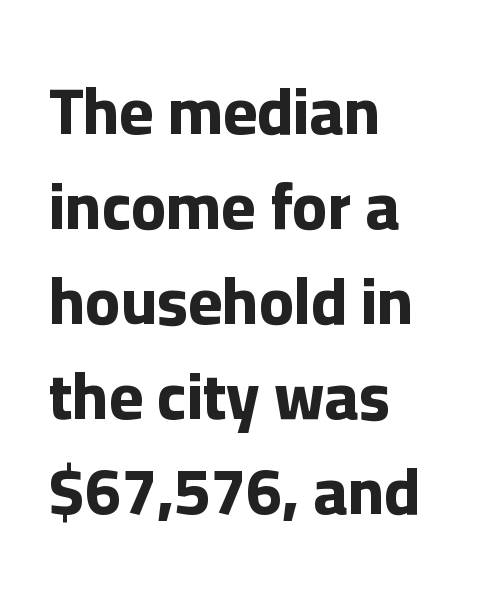
The image shows 65 px bold sans-serif type, upright; set left-aligned, normal line spacing (1.46x), normal letter spacing, not underlined; low stroke contrast and a medium x-height.
